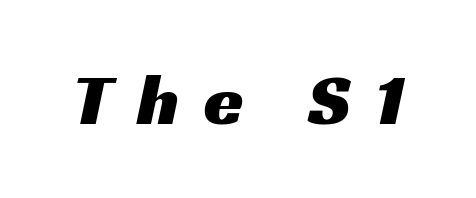
Q: Is the typeface a serif or a sans-serif typeface? A: Sans-serif.
Q: Is the text underlined? A: No.
Q: Is the spacing between letters normal or unusually wide? A: Unusually wide.
Q: Width (condensed, normal, or wide)? A: Wide.
Q: Stroke contrast? A: Medium.
Q: x-height? A: Medium.
Q: Monospaced? A: No.
